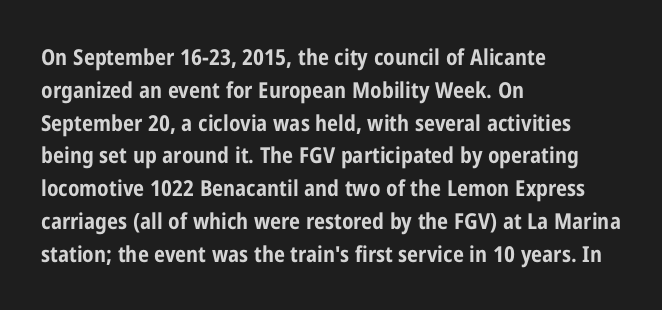
Nobody touched the tracking dial on this one. Alignment: flush left. Tall strokes in this sample are plumb rather than angled. Weight: bold.
